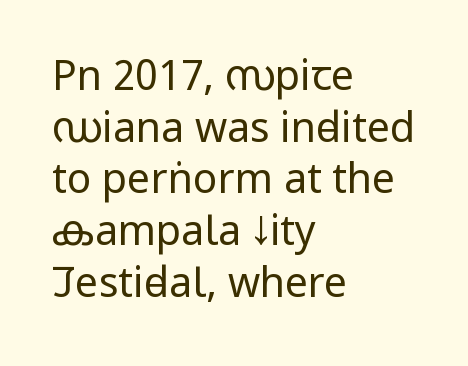
The image shows 41 px regular-weight, condensed sans-serif type, upright; set left-aligned, normal line spacing (1.26x), normal letter spacing, not underlined; low stroke contrast and a large x-height.
